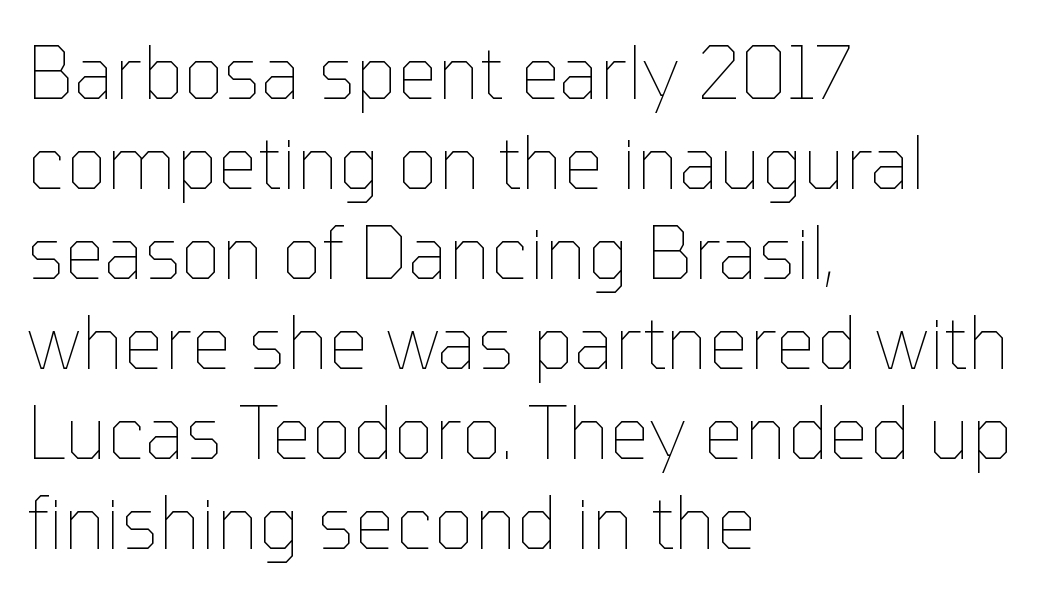
Q: Is the text bold? A: No.
Q: Is the text italic (slanted)? A: No, it is upright.
Q: Is the text underlined? A: No.
Q: How is the paragraph aligned? A: Left-aligned.
Q: Is the spacing between letters normal or unusually wide? A: Normal.
Q: Is the spacing between lines tight, normal or loose? A: Normal.
Q: Width (condensed, normal, or wide)? A: Normal.
Q: Stroke contrast? A: Low.
Q: x-height? A: Medium.
Q: Monospaced? A: No.
